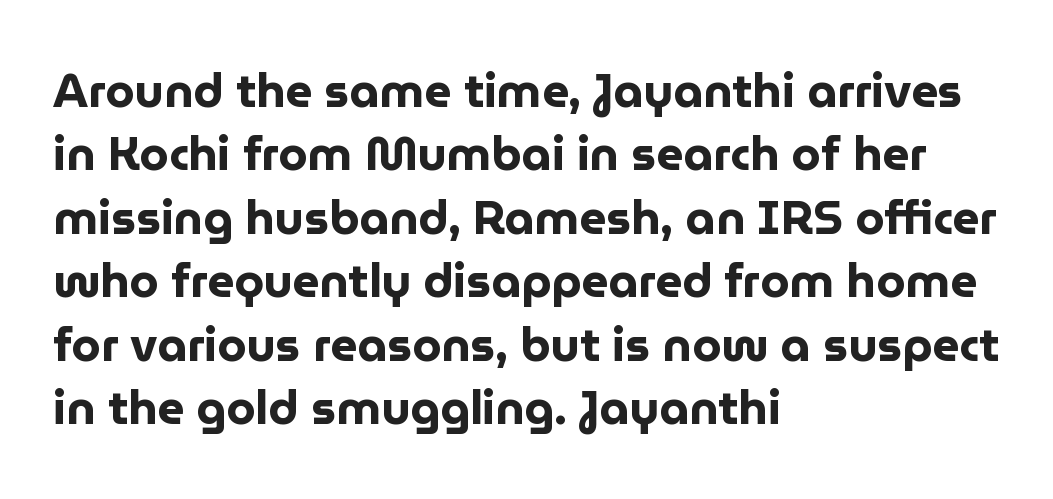
Q: Is the text bold? A: Yes.
Q: Is the text italic (slanted)? A: No, it is upright.
Q: Is the typeface a serif or a sans-serif typeface? A: Sans-serif.
Q: Is the text underlined? A: No.
Q: How is the paragraph aligned? A: Left-aligned.
Q: Is the spacing between letters normal or unusually wide? A: Normal.
Q: Is the spacing between lines tight, normal or loose? A: Normal.
Q: Width (condensed, normal, or wide)? A: Normal.
Q: Stroke contrast? A: Low.
Q: x-height? A: Medium.
Q: Monospaced? A: No.
